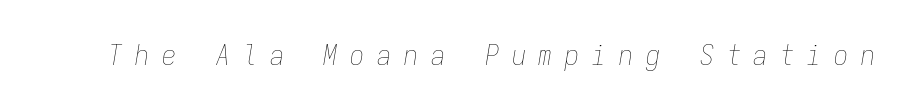
Q: Is the text bold? A: No.
Q: Is the text italic (slanted)? A: Yes, it leans right by about 9 degrees.
Q: Is the text underlined? A: No.
Q: Is the spacing between letters normal or unusually wide? A: Unusually wide.
Q: Width (condensed, normal, or wide)? A: Condensed.
Q: Stroke contrast? A: Low.
Q: x-height? A: Medium.
Q: Monospaced? A: Yes.
